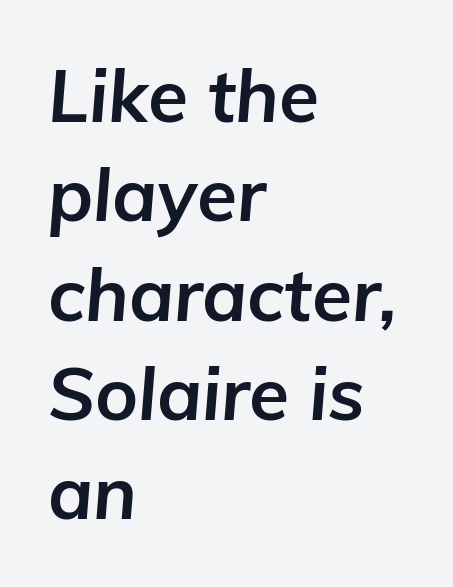
Q: Is the text bold? A: Yes.
Q: Is the text italic (slanted)? A: Yes, it leans right by about 5 degrees.
Q: Is the text underlined? A: No.
Q: How is the paragraph aligned? A: Left-aligned.
Q: Is the spacing between letters normal or unusually wide? A: Normal.
Q: Is the spacing between lines tight, normal or loose? A: Normal.
Q: Width (condensed, normal, or wide)? A: Normal.
Q: Stroke contrast? A: Low.
Q: x-height? A: Medium.
Q: Monospaced? A: No.
